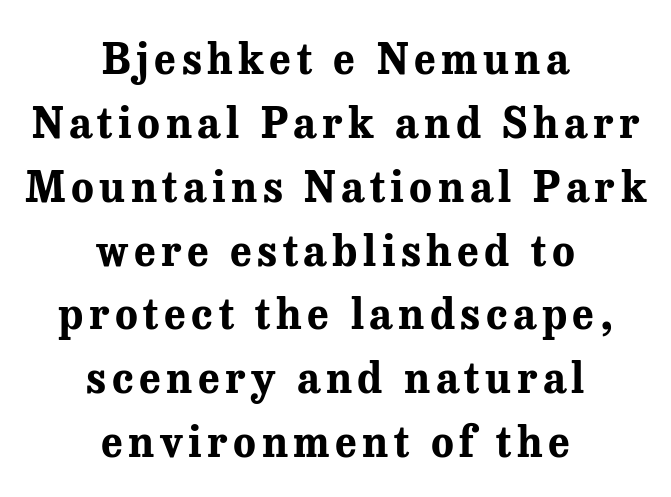
{"serif": "yes", "italic": "no", "bold": "yes", "weight": "bold", "width": "normal", "stroke_contrast": "medium", "x_height": "medium", "monospaced": "no", "underline": "no", "align": "center", "line_spacing": "normal", "line_spacing_ratio": 1.52, "glyph_px": 42}
